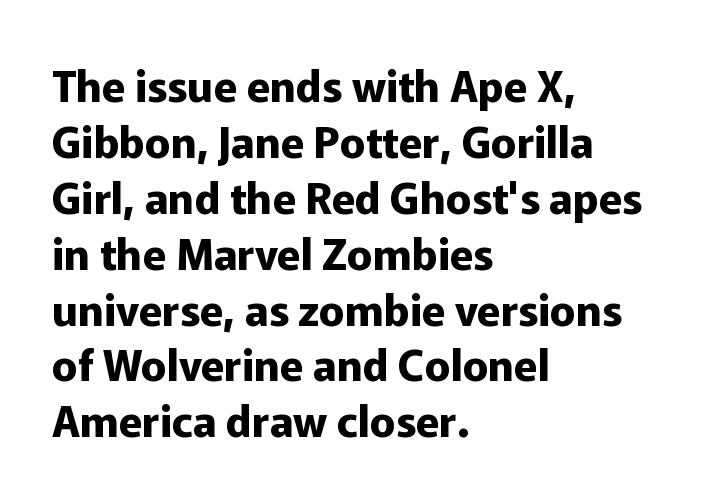
The image shows 43 px bold sans-serif type, upright; set left-aligned, normal line spacing (1.3x), normal letter spacing, not underlined; low stroke contrast and a medium x-height.
